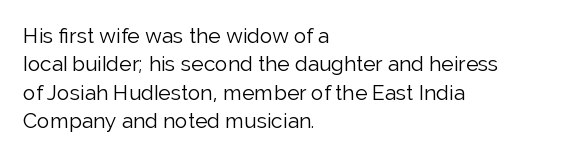
Q: Is the text bold? A: No.
Q: Is the text italic (slanted)? A: No, it is upright.
Q: Is the text underlined? A: No.
Q: How is the paragraph aligned? A: Left-aligned.
Q: Is the spacing between letters normal or unusually wide? A: Normal.
Q: Is the spacing between lines tight, normal or loose? A: Normal.
